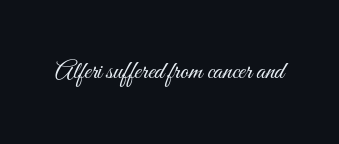
Q: Is the text bold? A: No.
Q: Is the text italic (slanted)? A: Yes.
Q: Is the text underlined? A: No.
Q: Is the spacing between letters normal or unusually wide? A: Normal.
